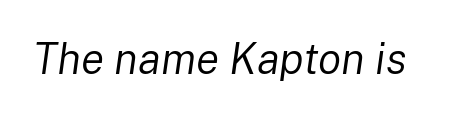
{"italic": "yes", "lean": "right", "slant_degrees": 8, "bold": "no", "weight": "regular", "width": "normal", "stroke_contrast": "low", "x_height": "medium", "monospaced": "no", "underline": "no", "letter_spacing": "normal", "letter_spacing_em": 0.0, "glyph_px": 43}
